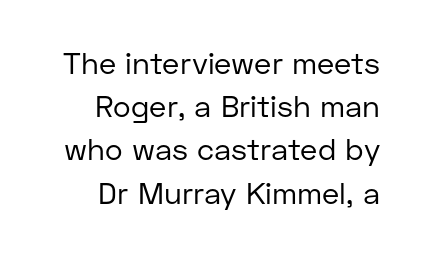
Each new line begins a customary step beneath the previous one. No extra tracking has been applied to these lines. The face used here is a sans, in the tradition of grotesques and geometrics. No extra ink here — the face is not bold.
